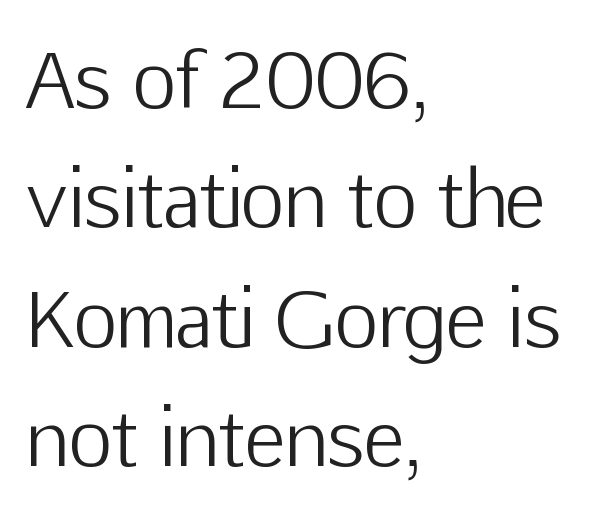
Q: Is the text bold? A: No.
Q: Is the text italic (slanted)? A: No, it is upright.
Q: Is the typeface a serif or a sans-serif typeface? A: Sans-serif.
Q: Is the text underlined? A: No.
Q: How is the paragraph aligned? A: Left-aligned.
Q: Is the spacing between letters normal or unusually wide? A: Normal.
Q: Is the spacing between lines tight, normal or loose? A: Normal.
Q: Width (condensed, normal, or wide)? A: Normal.
Q: Stroke contrast? A: Low.
Q: x-height? A: Medium.
Q: Monospaced? A: No.
